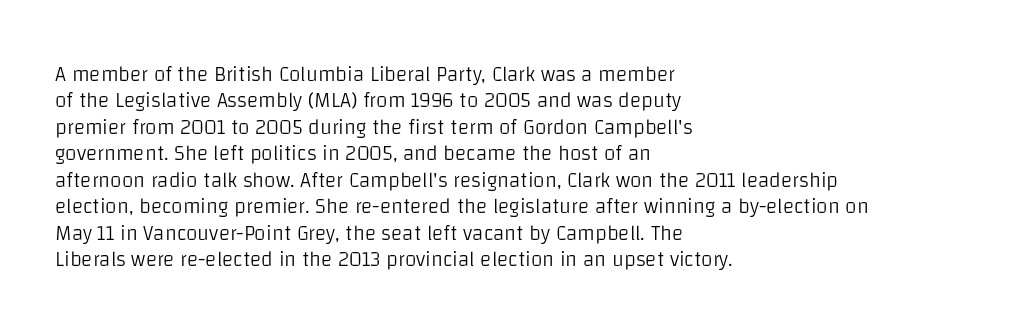
Q: Is the text bold? A: No.
Q: Is the text italic (slanted)? A: No, it is upright.
Q: Is the text underlined? A: No.
Q: How is the paragraph aligned? A: Left-aligned.
Q: Is the spacing between letters normal or unusually wide? A: Normal.
Q: Is the spacing between lines tight, normal or loose? A: Normal.
